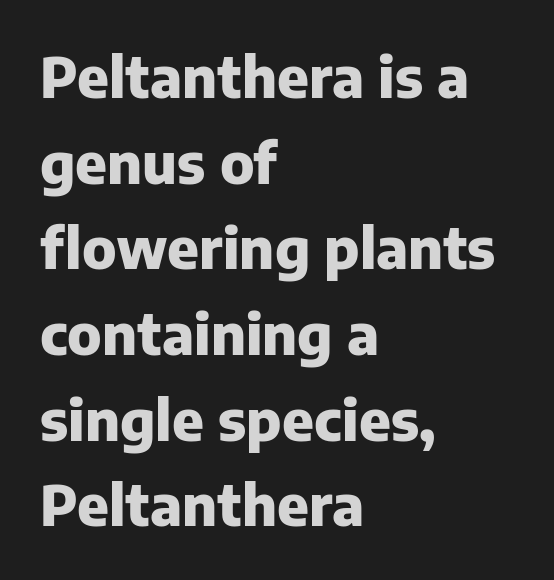
Q: Is the text bold? A: Yes.
Q: Is the text italic (slanted)? A: No, it is upright.
Q: Is the typeface a serif or a sans-serif typeface? A: Sans-serif.
Q: Is the text underlined? A: No.
Q: How is the paragraph aligned? A: Left-aligned.
Q: Is the spacing between letters normal or unusually wide? A: Normal.
Q: Is the spacing between lines tight, normal or loose? A: Normal.
Q: Width (condensed, normal, or wide)? A: Normal.
Q: Stroke contrast? A: Low.
Q: x-height? A: Medium.
Q: Monospaced? A: No.
